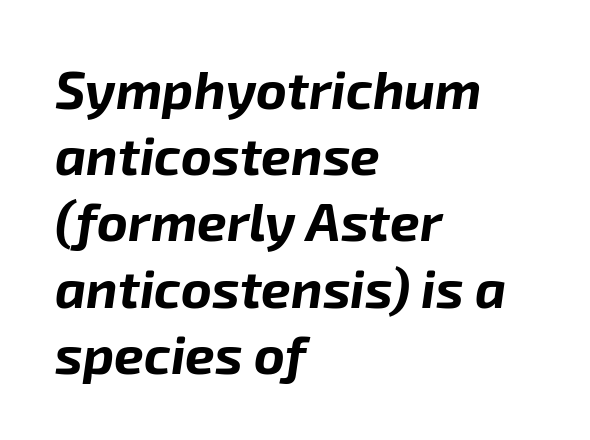
Q: Is the text bold? A: Yes.
Q: Is the text italic (slanted)? A: Yes, it leans right by about 8 degrees.
Q: Is the text underlined? A: No.
Q: How is the paragraph aligned? A: Left-aligned.
Q: Is the spacing between letters normal or unusually wide? A: Normal.
Q: Is the spacing between lines tight, normal or loose? A: Normal.
Q: Width (condensed, normal, or wide)? A: Normal.
Q: Stroke contrast? A: Low.
Q: x-height? A: Medium.
Q: Monospaced? A: No.
